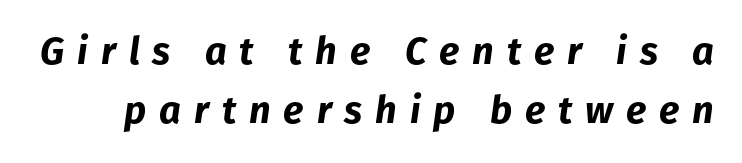
The image shows 38 px bold type, italic (leaning right); set normal line spacing (1.56x), unusually wide letter spacing (+0.34 em), not underlined; low stroke contrast and a medium x-height.
